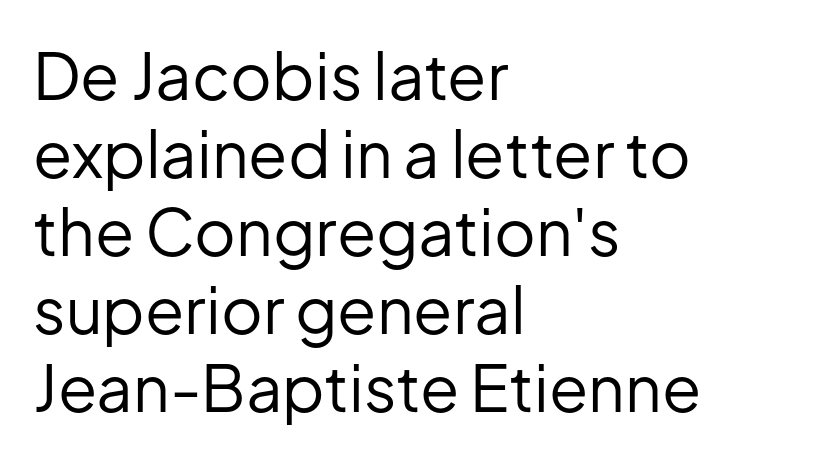
The tracking reads as untouched default to a designer's eye. Horizontally, the lines are justified to the leading edge only. Anything drawn beneath the words? Only blank space. The lettering holds an erect, upright posture throughout.
